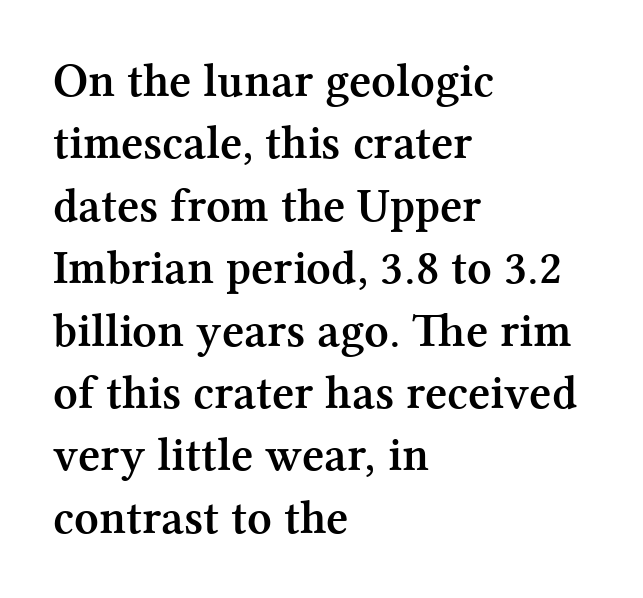
Q: Is the text bold? A: Yes.
Q: Is the text italic (slanted)? A: No, it is upright.
Q: Is the typeface a serif or a sans-serif typeface? A: Serif.
Q: Is the text underlined? A: No.
Q: How is the paragraph aligned? A: Left-aligned.
Q: Is the spacing between letters normal or unusually wide? A: Normal.
Q: Is the spacing between lines tight, normal or loose? A: Normal.
Q: Width (condensed, normal, or wide)? A: Normal.
Q: Stroke contrast? A: Medium.
Q: x-height? A: Medium.
Q: Monospaced? A: No.
